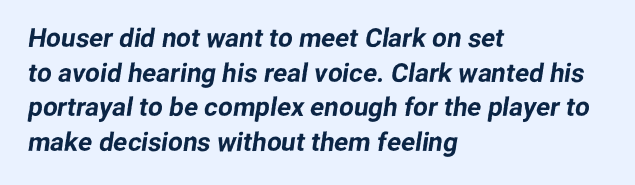
Q: Is the text underlined? A: No.
Q: How is the paragraph aligned? A: Left-aligned.
Q: Is the spacing between letters normal or unusually wide? A: Normal.
Q: Is the spacing between lines tight, normal or loose? A: Normal.
